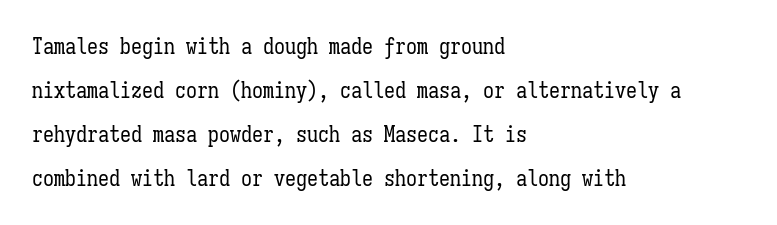
{"italic": "no", "bold": "no", "underline": "no", "align": "left", "line_spacing": "loose", "line_spacing_ratio": 2.0, "letter_spacing": "normal", "letter_spacing_em": 0.0, "glyph_px": 22}
